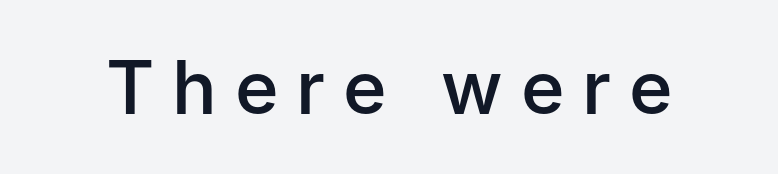
Q: Is the text bold? A: Semi-bold.
Q: Is the text italic (slanted)? A: No, it is upright.
Q: Is the typeface a serif or a sans-serif typeface? A: Sans-serif.
Q: Is the text underlined? A: No.
Q: Is the spacing between letters normal or unusually wide? A: Unusually wide.
Q: Width (condensed, normal, or wide)? A: Normal.
Q: Stroke contrast? A: Low.
Q: x-height? A: Medium.
Q: Monospaced? A: No.
